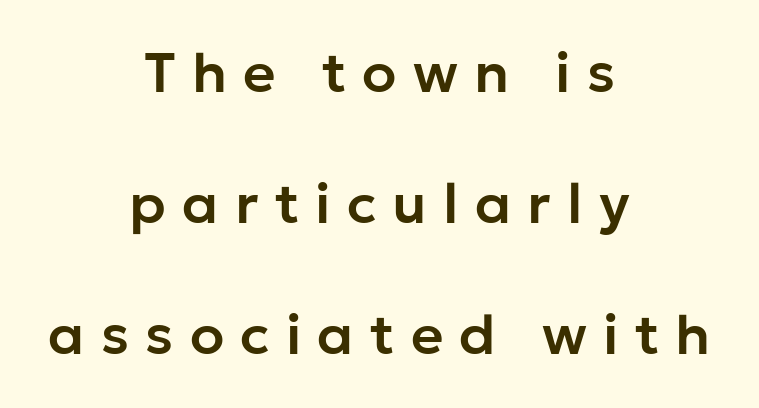
{"serif": "no", "italic": "no", "width": "normal", "stroke_contrast": "low", "x_height": "medium", "monospaced": "no", "underline": "no", "align": "center", "line_spacing": "loose", "line_spacing_ratio": 2.34, "letter_spacing": "wide", "letter_spacing_em": 0.29, "glyph_px": 56}
